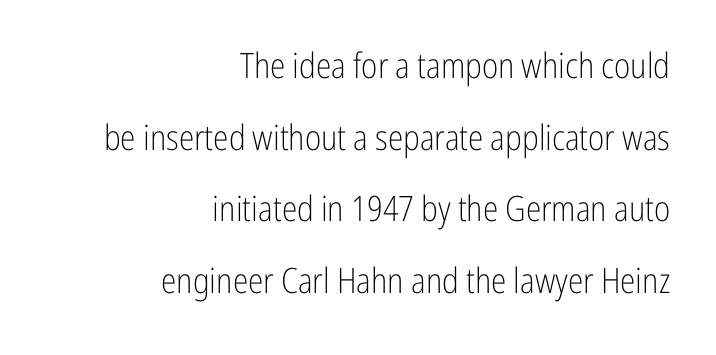
The image shows 35 px light, condensed sans-serif type, upright; set right-aligned, loose line spacing (2.05x), normal letter spacing, not underlined; low stroke contrast and a medium x-height.
